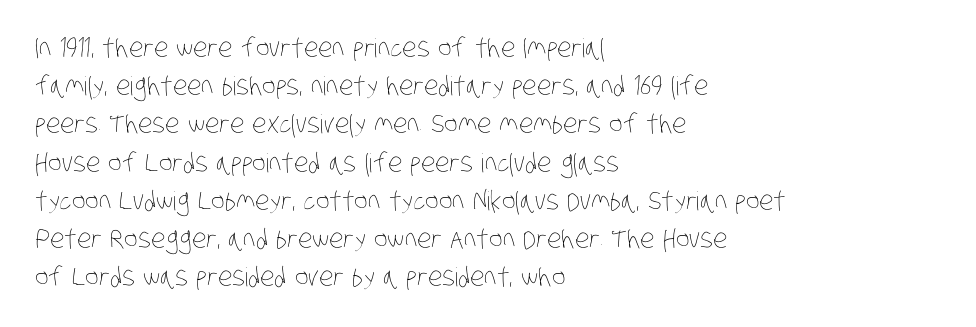
{"bold": "no", "underline": "no", "align": "left", "line_spacing": "normal", "line_spacing_ratio": 1.47, "letter_spacing": "normal", "letter_spacing_em": 0.0, "glyph_px": 26}
